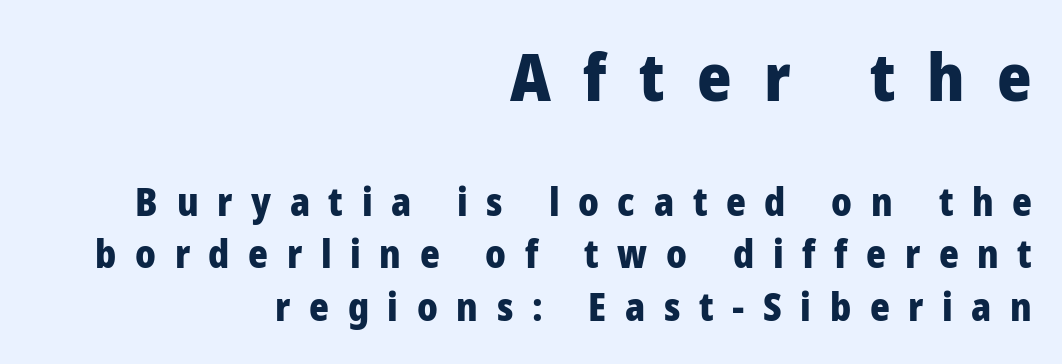
Q: Is the text bold? A: Yes.
Q: Is the text italic (slanted)? A: No, it is upright.
Q: Is the typeface a serif or a sans-serif typeface? A: Sans-serif.
Q: Is the text underlined? A: No.
Q: How is the paragraph aligned? A: Right-aligned.
Q: Is the spacing between letters normal or unusually wide? A: Unusually wide.
Q: Is the spacing between lines tight, normal or loose? A: Normal.
Q: Which block of text is set in a larger size, the first (top) or the second (bottom)? A: The first (top) one.
Q: Width (condensed, normal, or wide)? A: Normal.
Q: Stroke contrast? A: Low.
Q: x-height? A: Medium.
Q: Monospaced? A: No.
